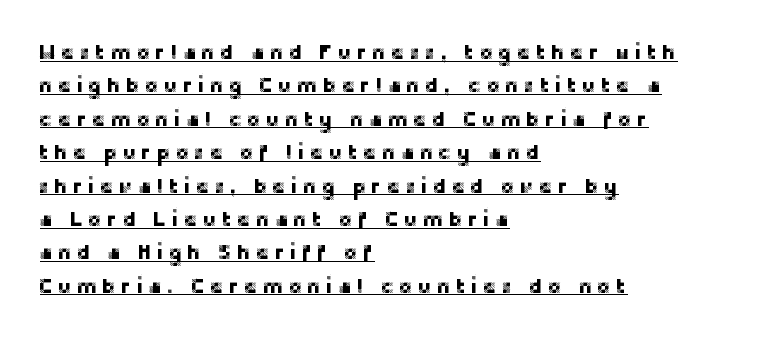
Ascenders rise straight up at ninety degrees. Does extra space separate the letters? Yes, quite a lot of it. Honestly, the row spacing looks completely unremarkable. Each line starts at the same left margin while the right side varies.
